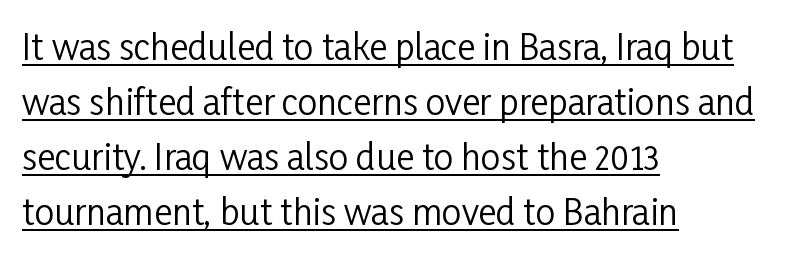
{"serif": "no", "italic": "no", "bold": "no", "weight": "regular", "width": "condensed", "stroke_contrast": "low", "x_height": "medium", "monospaced": "no", "underline": "yes", "align": "left", "line_spacing": "normal", "line_spacing_ratio": 1.57, "letter_spacing": "normal", "letter_spacing_em": 0.0, "glyph_px": 35}
